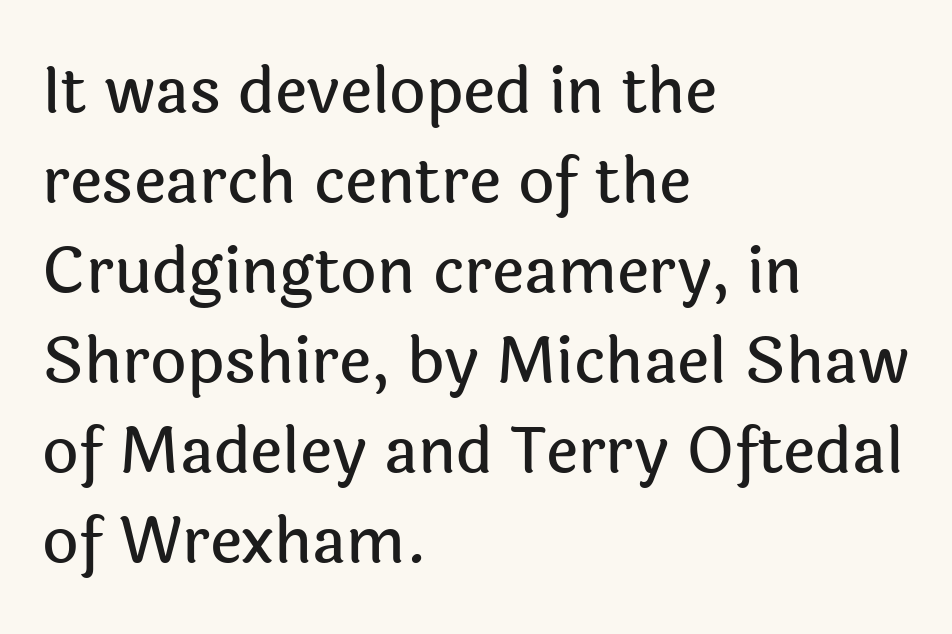
The font family rendered here belongs to the sans-serif group. The passage shown is typed in a proportional face where columns would drift. Reading down the column, the eye jumps a familiar distance to each next line. Typeset ragged right — the left edge is the straight one.
